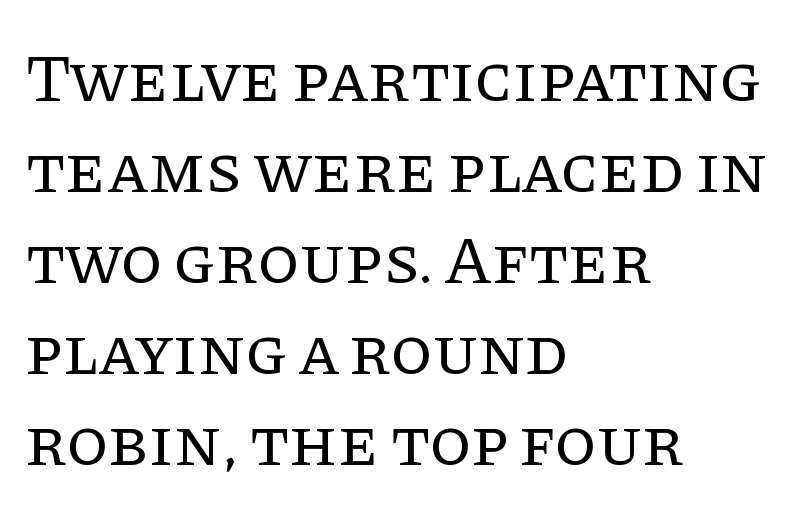
You could not count columns in this text — the font is proportionally spaced. The baseline area is clear. Summary of weight: not heavy and not bold. Regarding leading, the lines here are spaced in the standard way. Nope, not italic — everything's standing straight. A typesetter would call this zero additional tracking.
